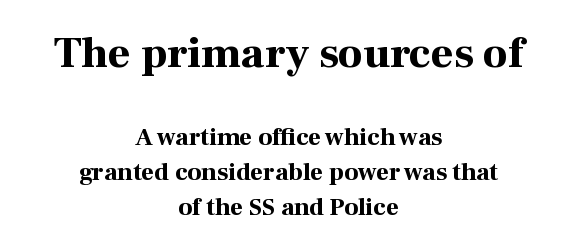
{"serif": "yes", "italic": "no", "bold": "yes", "weight": "bold", "width": "normal", "stroke_contrast": "high", "x_height": "medium", "monospaced": "no", "underline": "no", "align": "center", "line_spacing": "normal", "line_spacing_ratio": 1.4, "letter_spacing": "normal", "letter_spacing_em": 0.0, "larger_block": "first", "size_ratio": 1.76, "glyph_px": 44}
